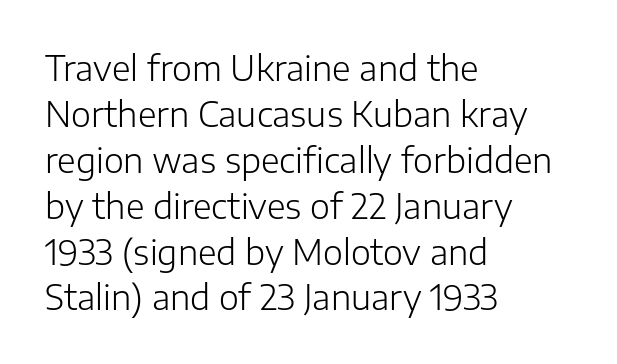
This sample is left-justified, so line endings fall wherever the words run out. Students, observe: this is what conventionally led text looks like. Bold? No — there's no thickening of the strokes. Beneath every word, the page is bare. You can tell it's not italic because the verticals are truly vertical. Tracking value appears to be zero — textbook default spacing.
